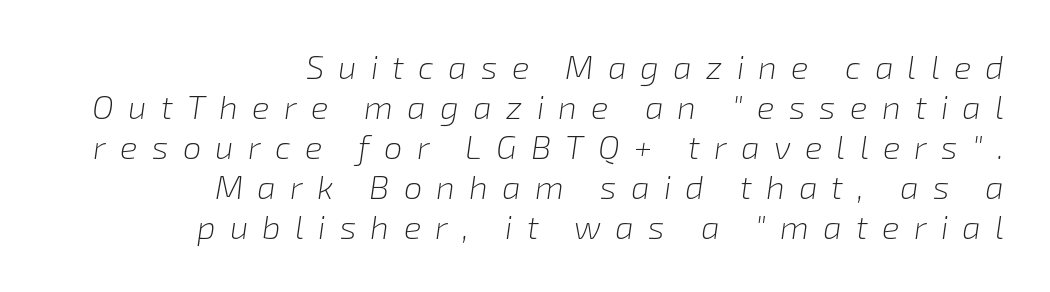
Spacing verdict: proportional, widths tailored to each character. An italicized treatment has been applied to the whole sample. The letterforms stand isolated, each surrounded by extra space. Stems here are at most as thick as an everyday book face.
